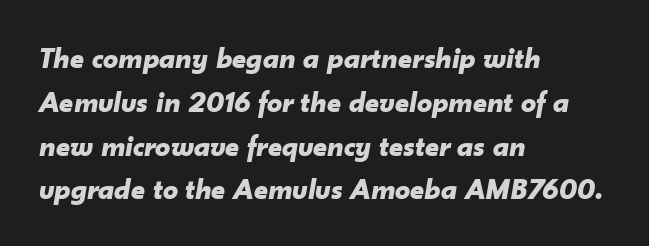
Is there much room between lines? A standard amount, neither cramped nor airy. Notice how thick the strokes are: this is what a full bold looks like. Horizontal alignment here is leftward, the default for most running prose. Any mark beneath the type? The region is blank. Emphasis-style slanted type is in use. Here the glyphs are tracked normally, forming tight word shapes.
